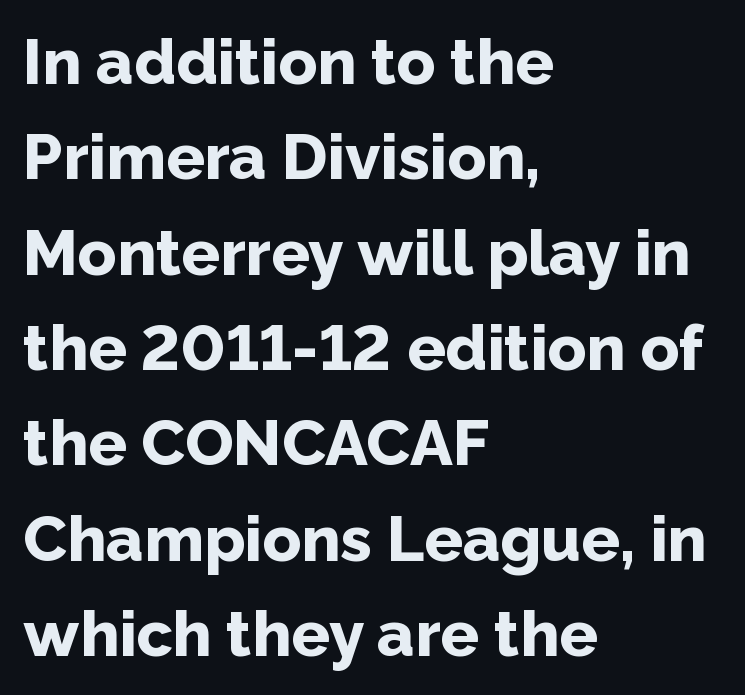
Q: Is the text bold? A: Yes.
Q: Is the text italic (slanted)? A: No, it is upright.
Q: Is the typeface a serif or a sans-serif typeface? A: Sans-serif.
Q: Is the text underlined? A: No.
Q: How is the paragraph aligned? A: Left-aligned.
Q: Is the spacing between letters normal or unusually wide? A: Normal.
Q: Is the spacing between lines tight, normal or loose? A: Normal.
Q: Width (condensed, normal, or wide)? A: Normal.
Q: Stroke contrast? A: Low.
Q: x-height? A: Medium.
Q: Monospaced? A: No.
